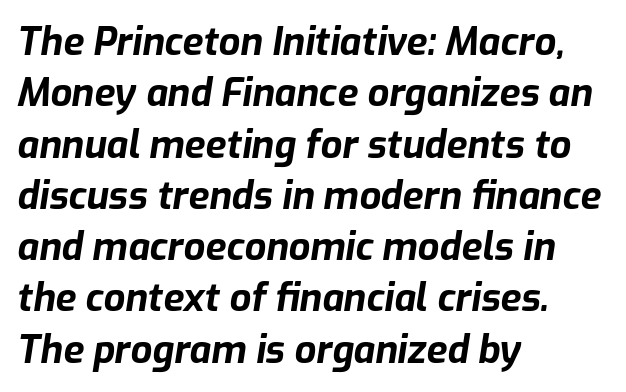
The image shows 38 px bold type, italic (leaning right); set left-aligned, normal line spacing (1.35x), normal letter spacing, not underlined; low stroke contrast and a medium x-height.
